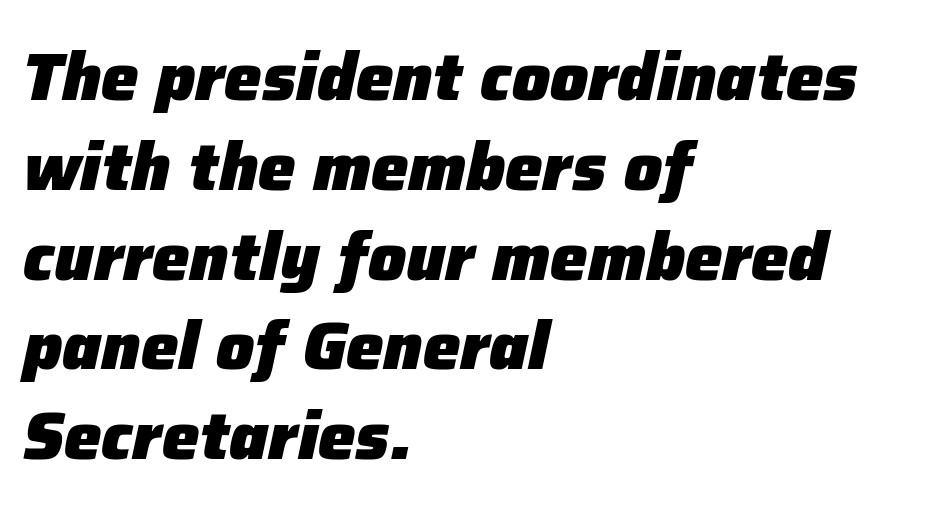
{"italic": "yes", "lean": "right", "slant_degrees": 12, "bold": "yes", "weight": "heavy", "width": "normal", "stroke_contrast": "low", "x_height": "medium", "monospaced": "no", "underline": "no", "align": "left", "line_spacing": "normal", "line_spacing_ratio": 1.34, "letter_spacing": "normal", "letter_spacing_em": 0.0, "glyph_px": 67}
